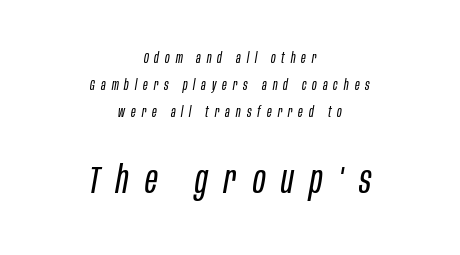
{"italic": "yes", "lean": "right", "slant_degrees": 10, "bold": "no", "weight": "regular", "width": "condensed", "stroke_contrast": "low", "x_height": "large", "monospaced": "no", "underline": "no", "align": "center", "line_spacing": "loose", "line_spacing_ratio": 1.92, "letter_spacing": "wide", "letter_spacing_em": 0.43, "larger_block": "second", "size_ratio": 2.71, "glyph_px": 38}
